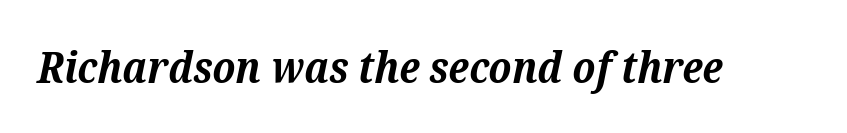
{"serif": "yes", "italic": "yes", "lean": "right", "slant_degrees": 12, "bold": "yes", "weight": "bold", "width": "normal", "stroke_contrast": "medium", "x_height": "medium", "monospaced": "no", "underline": "no", "letter_spacing": "normal", "letter_spacing_em": 0.0, "glyph_px": 43}
